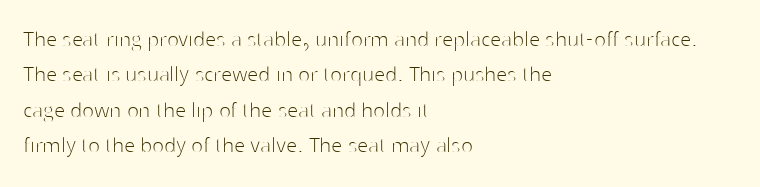
Q: Is the text bold? A: No.
Q: Is the text italic (slanted)? A: No, it is upright.
Q: Is the text underlined? A: No.
Q: How is the paragraph aligned? A: Left-aligned.
Q: Is the spacing between letters normal or unusually wide? A: Normal.
Q: Is the spacing between lines tight, normal or loose? A: Normal.
